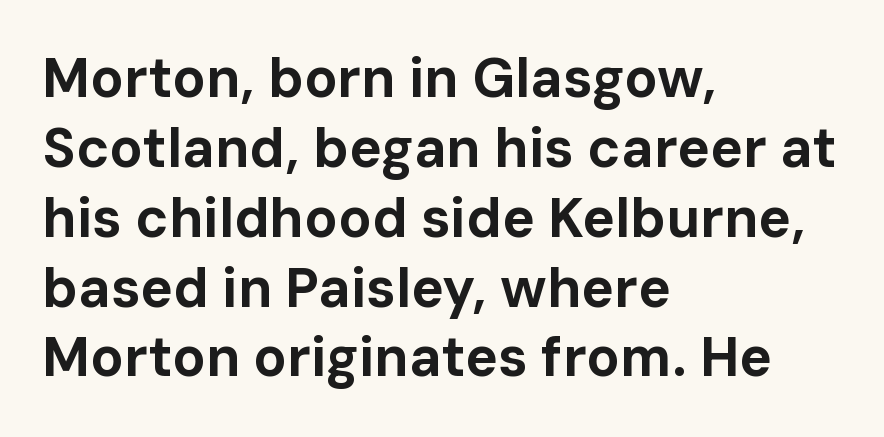
{"serif": "no", "italic": "no", "bold": "yes", "weight": "bold", "width": "normal", "stroke_contrast": "low", "x_height": "medium", "monospaced": "no", "underline": "no", "align": "left", "line_spacing": "normal", "line_spacing_ratio": 1.27, "letter_spacing": "normal", "letter_spacing_em": 0.0, "glyph_px": 55}
